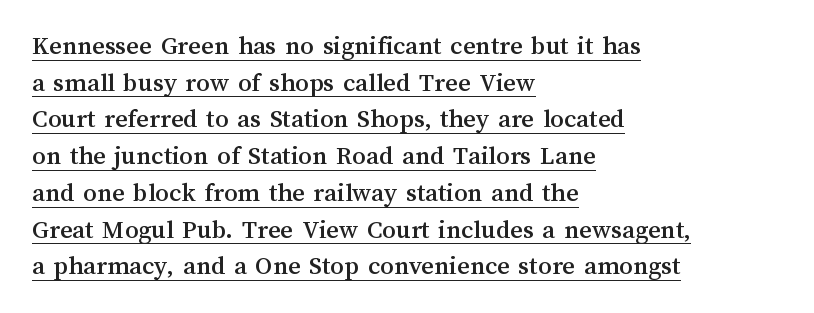
Q: Is the text italic (slanted)? A: No, it is upright.
Q: Is the text underlined? A: Yes.
Q: How is the paragraph aligned? A: Left-aligned.
Q: Is the spacing between letters normal or unusually wide? A: Normal.
Q: Is the spacing between lines tight, normal or loose? A: Normal.
